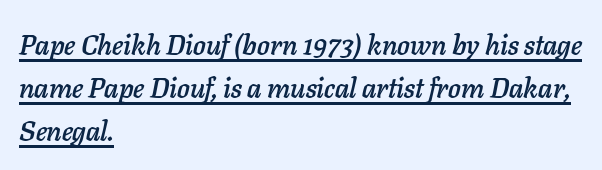
{"italic": "yes", "lean": "right", "slant_degrees": 11, "width": "normal", "stroke_contrast": "low", "x_height": "medium", "monospaced": "no", "underline": "yes", "align": "left", "line_spacing": "normal", "line_spacing_ratio": 1.54, "letter_spacing": "normal", "letter_spacing_em": 0.0, "glyph_px": 28}
